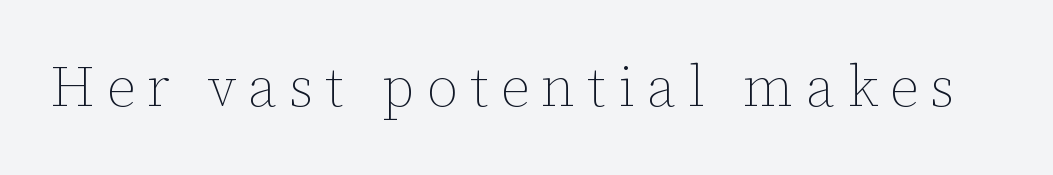
Q: Is the text bold? A: No.
Q: Is the text italic (slanted)? A: No, it is upright.
Q: Is the text underlined? A: No.
Q: Is the spacing between letters normal or unusually wide? A: Unusually wide.
Q: Width (condensed, normal, or wide)? A: Normal.
Q: Stroke contrast? A: Low.
Q: x-height? A: Medium.
Q: Monospaced? A: No.
